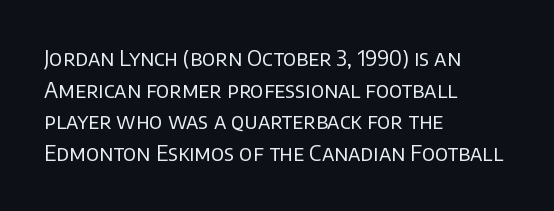
Style check: upright. Leftover space on each line is placed entirely after the last word. The rows are spaced the way most documents space them. The font is comparable to plain body text, perhaps lighter. Honestly, there is no underline to notice here at all. Nobody touched the tracking dial on this one.
